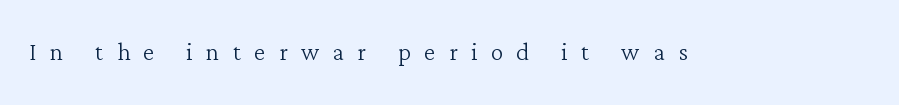
Think of a printed novel: that variable character pitch is what you see here. Vertical strokes here are truly vertical. The face used here is rendered with a markedly widened letterfit. Bold? No — there's no thickening of the strokes. This is serif lettering, the kind often seen in printed books.
